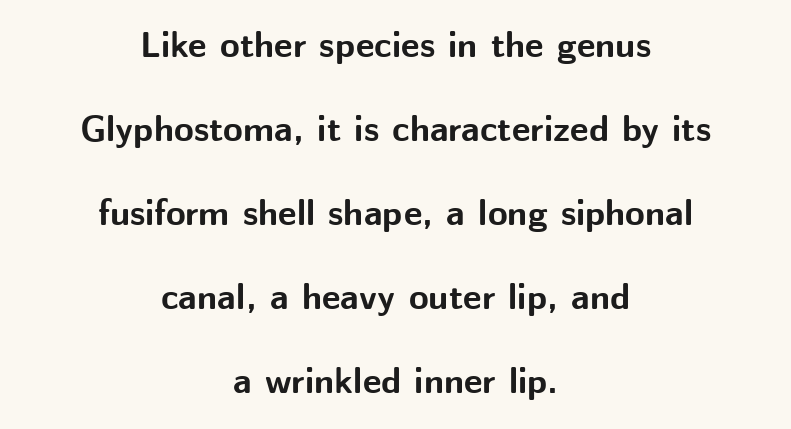
Q: Is the text bold? A: Yes.
Q: Is the text italic (slanted)? A: No, it is upright.
Q: Is the typeface a serif or a sans-serif typeface? A: Sans-serif.
Q: Is the text underlined? A: No.
Q: How is the paragraph aligned? A: Centered.
Q: Is the spacing between letters normal or unusually wide? A: Normal.
Q: Is the spacing between lines tight, normal or loose? A: Loose.
Q: Width (condensed, normal, or wide)? A: Normal.
Q: Stroke contrast? A: Medium.
Q: x-height? A: Medium.
Q: Monospaced? A: No.
